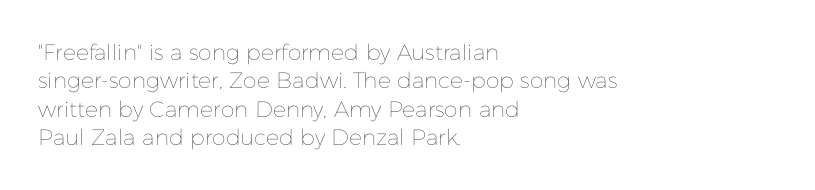
Q: Is the text bold? A: No.
Q: Is the text italic (slanted)? A: No, it is upright.
Q: Is the text underlined? A: No.
Q: How is the paragraph aligned? A: Left-aligned.
Q: Is the spacing between letters normal or unusually wide? A: Normal.
Q: Is the spacing between lines tight, normal or loose? A: Normal.
